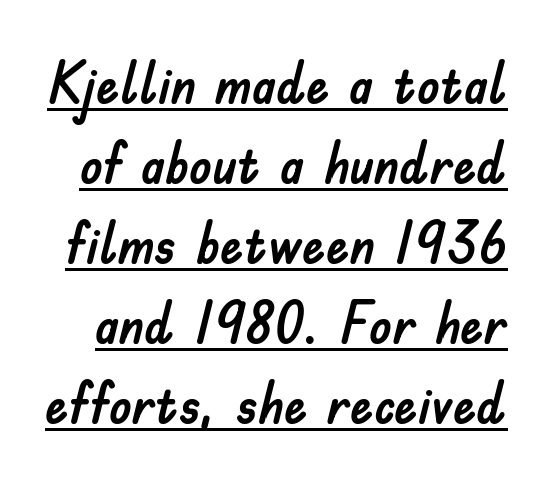
Spacing verdict: proportional, widths tailored to each character. Reading down the column, the eye jumps a familiar distance to each next line. Underlined type. Honestly, the letter spacing is just normal — you wouldn't notice it.
